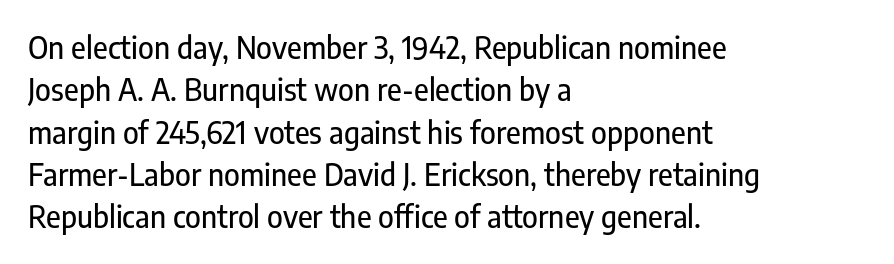
The image shows 30 px condensed sans-serif type, upright; set left-aligned, normal line spacing (1.41x), normal letter spacing, not underlined; low stroke contrast and a medium x-height.
